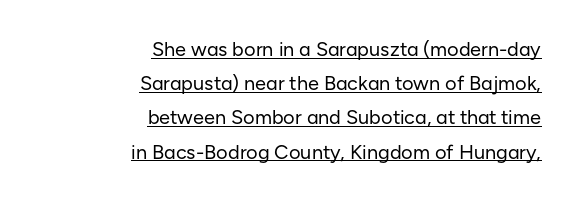
The image shows 20 px text type, upright; set right-aligned, line spacing 1.71x, normal letter spacing, underlined.
